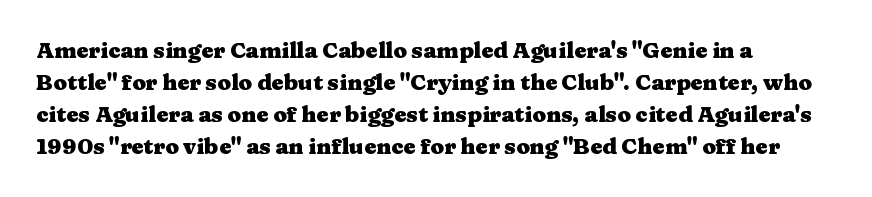
These lines were composed using upright roman letters. Bare-footed words on every line. The vertical gap from one line to the next is medium. Leftover space on each line is placed entirely after the last word. The line texture is even and compact thanks to regular tracking.
